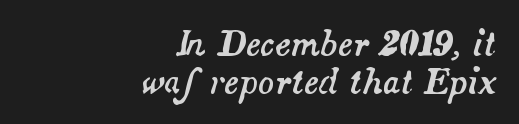
{"italic": "yes", "lean": "right", "slant_degrees": 14, "width": "normal", "stroke_contrast": "medium", "x_height": "small", "monospaced": "no", "underline": "no", "align": "right", "line_spacing": "tight", "line_spacing_ratio": 1.15, "letter_spacing": "normal", "letter_spacing_em": 0.0, "glyph_px": 33}
